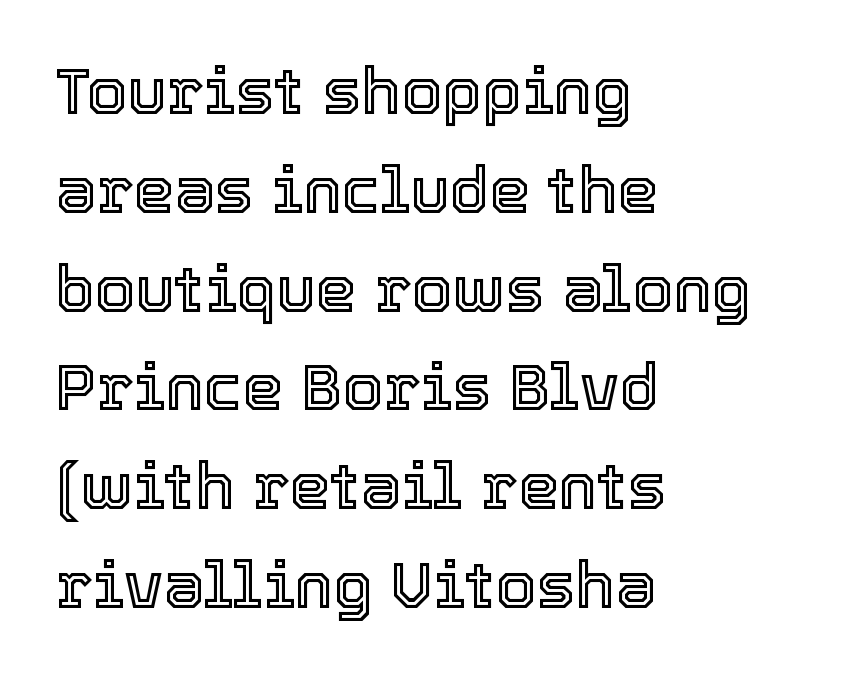
The image shows 65 px text type, upright; set left-aligned, normal line spacing (1.52x), normal letter spacing, not underlined; a medium x-height.
